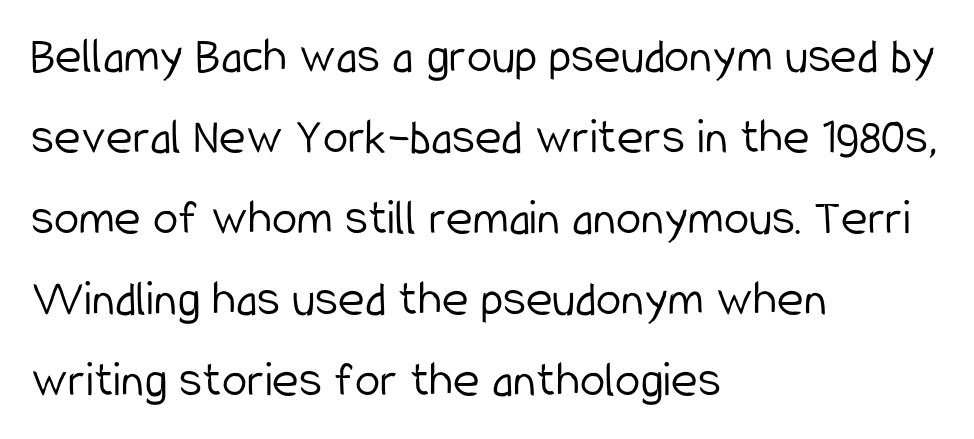
Q: Is the text bold? A: No.
Q: Is the text italic (slanted)? A: No, it is upright.
Q: Is the typeface a serif or a sans-serif typeface? A: Sans-serif.
Q: Is the text underlined? A: No.
Q: How is the paragraph aligned? A: Left-aligned.
Q: Is the spacing between letters normal or unusually wide? A: Normal.
Q: Is the spacing between lines tight, normal or loose? A: Normal.
Q: Width (condensed, normal, or wide)? A: Condensed.
Q: Stroke contrast? A: Low.
Q: x-height? A: Medium.
Q: Monospaced? A: No.
